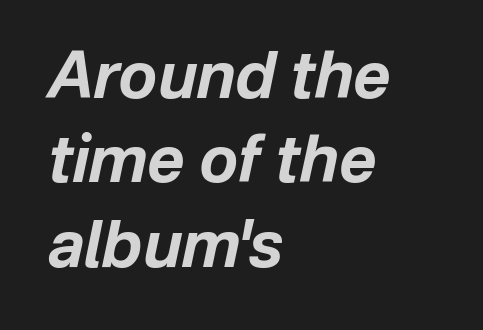
{"italic": "yes", "lean": "right", "slant_degrees": 12, "bold": "yes", "weight": "bold", "width": "normal", "stroke_contrast": "low", "x_height": "medium", "monospaced": "no", "underline": "no", "align": "left", "line_spacing": "normal", "line_spacing_ratio": 1.32, "letter_spacing": "normal", "letter_spacing_em": 0.0, "glyph_px": 64}
